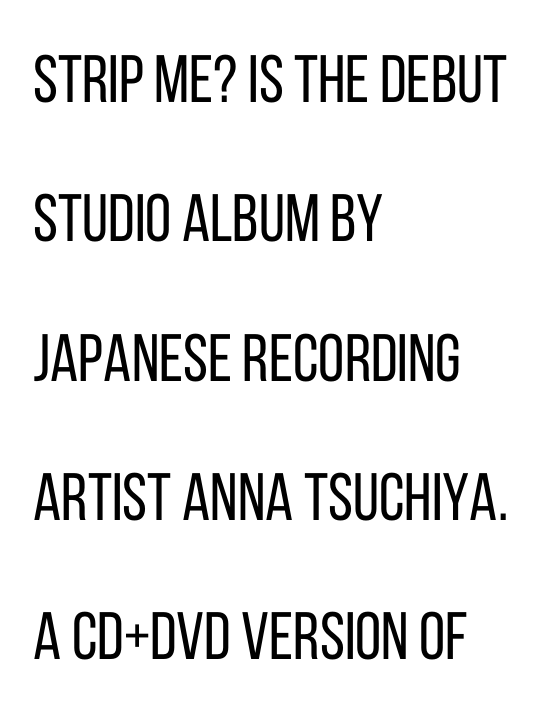
A typesetter would call this zero additional tracking. Horizontal bands of white between lines are thick stripes. The face used here is proportionally spaced, like ordinary book or web type. Nothing sits at the stroke ends, so this counts as sans-serif.
